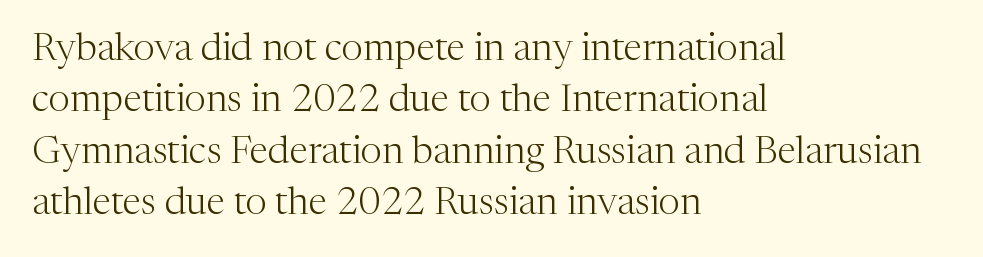
Q: Is the text bold? A: No.
Q: Is the text italic (slanted)? A: No, it is upright.
Q: Is the typeface a serif or a sans-serif typeface? A: Serif.
Q: Is the text underlined? A: No.
Q: How is the paragraph aligned? A: Left-aligned.
Q: Is the spacing between letters normal or unusually wide? A: Normal.
Q: Is the spacing between lines tight, normal or loose? A: Normal.
Q: Width (condensed, normal, or wide)? A: Normal.
Q: Stroke contrast? A: Medium.
Q: x-height? A: Medium.
Q: Monospaced? A: No.
